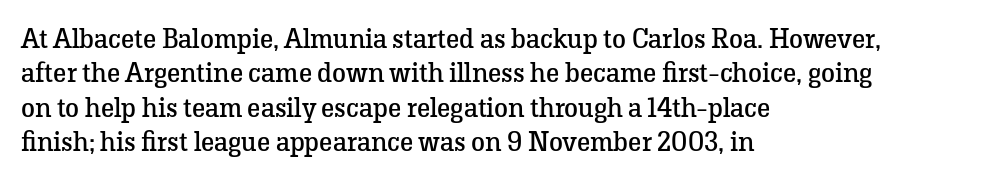
{"serif": "yes", "italic": "no", "bold": "no", "weight": "regular", "width": "normal", "stroke_contrast": "low", "x_height": "medium", "monospaced": "no", "underline": "no", "align": "left", "line_spacing_ratio": 1.23, "letter_spacing": "normal", "letter_spacing_em": 0.0, "glyph_px": 28}
